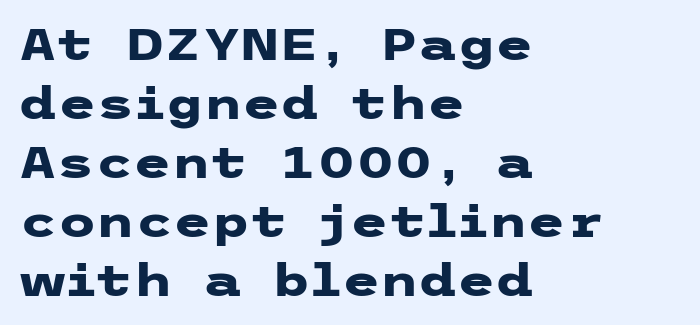
{"serif": "no", "italic": "no", "bold": "yes", "weight": "heavy", "width": "wide", "stroke_contrast": "low", "x_height": "medium", "underline": "no", "align": "left", "line_spacing": "normal", "line_spacing_ratio": 1.34, "letter_spacing": "normal", "letter_spacing_em": 0.0, "glyph_px": 44}
